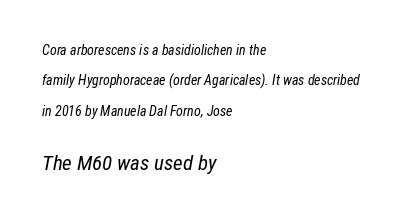
The font is comparable to plain body text, perhaps lighter. How would I describe the line gaps? Wide and relaxed. Left-aligned paragraph, ragged on the right. Tall strokes in this sample are angled rather than plumb.
